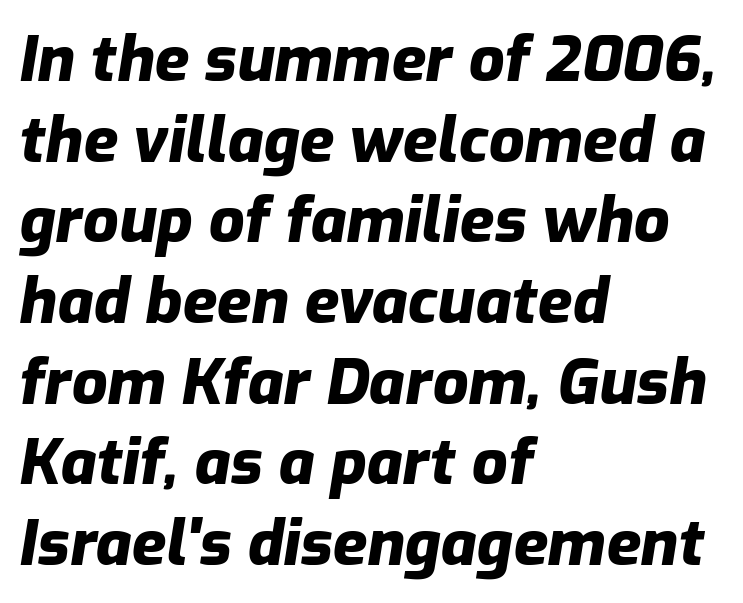
The leading is moderate, giving the passage an even texture. This sample is left-justified, so line endings fall wherever the words run out. Is this a fixed-width face? No — the glyphs have proportional, varying widths. Descender tails drop into unmarked territory.
